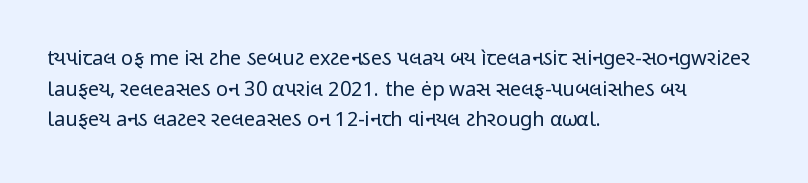
Q: Is the text bold? A: No.
Q: Is the text italic (slanted)? A: No, it is upright.
Q: Is the text underlined? A: No.
Q: How is the paragraph aligned? A: Left-aligned.
Q: Is the spacing between letters normal or unusually wide? A: Normal.
Q: Is the spacing between lines tight, normal or loose? A: Normal.
